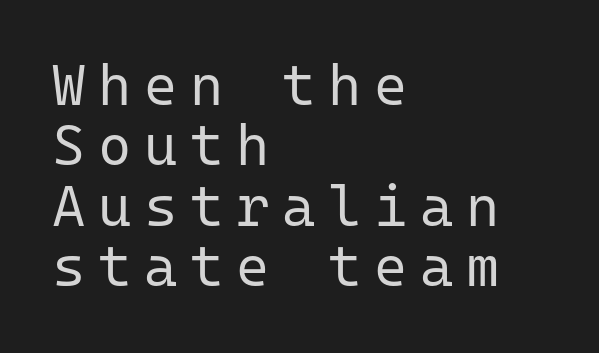
{"serif": "no", "italic": "no", "bold": "no", "weight": "regular", "width": "normal", "stroke_contrast": "low", "x_height": "medium", "monospaced": "yes", "underline": "no", "align": "left", "line_spacing": "tight", "line_spacing_ratio": 1.06, "letter_spacing": "wide", "letter_spacing_em": 0.22, "glyph_px": 57}
